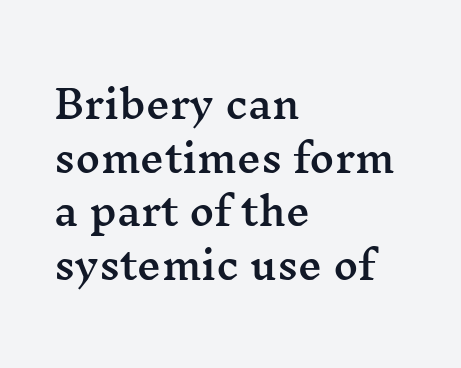
The image shows 38 px wide serif type, upright; set left-aligned, normal line spacing (1.41x), normal letter spacing, not underlined; medium stroke contrast and a medium x-height.
